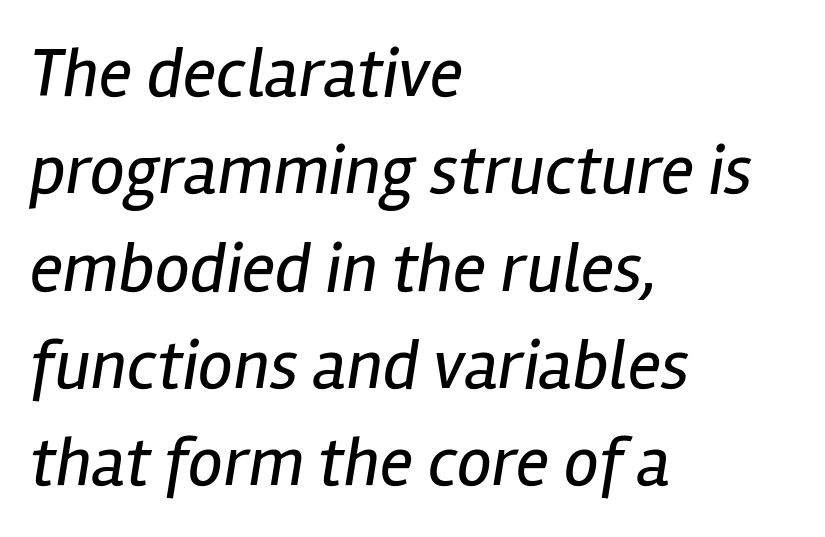
These lines sit exactly where default settings would place them. A student would call this left alignment; a typographer would say flush left, rag right. The passage shown is typed in a proportional face where columns would drift. The cut favours lightness, reaching ordinary text weight at its darkest. Designer's note — italics engaged. How are the letters spaced? Ordinarily, with no added tracking.
